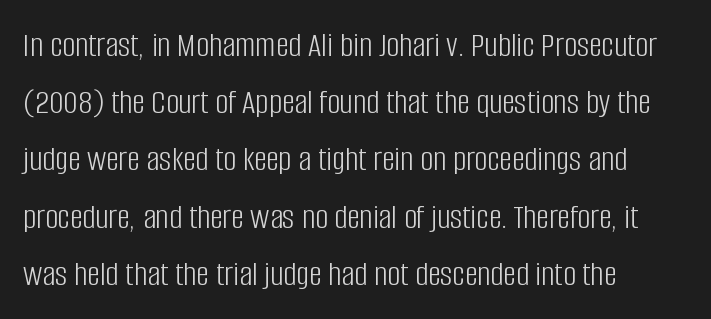
The image shows 36 px light, condensed sans-serif type, upright; set left-aligned, normal line spacing (1.59x), normal letter spacing, not underlined; low stroke contrast and a large x-height.
